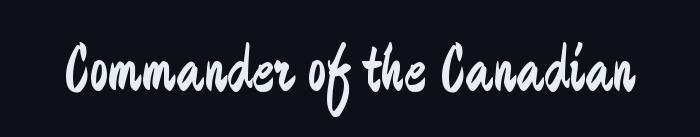
The gap between lines stays unmarked. The typeface chosen for these lines omits serifs. Here the designer chose a conventional face with non-uniform glyph widths. What stands out about the letter spacing? Nothing — it is the standard amount.
